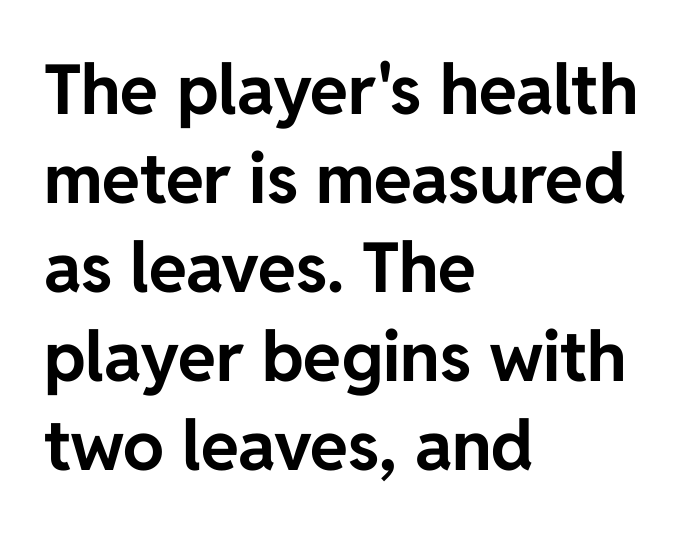
How heavy is the stroke? Heavy — this is a bold. The face used here is proportionally spaced, like ordinary book or web type. This is sans-serif lettering, the kind often seen on screens and signage. There is no visible air inserted between adjacent glyphs.
